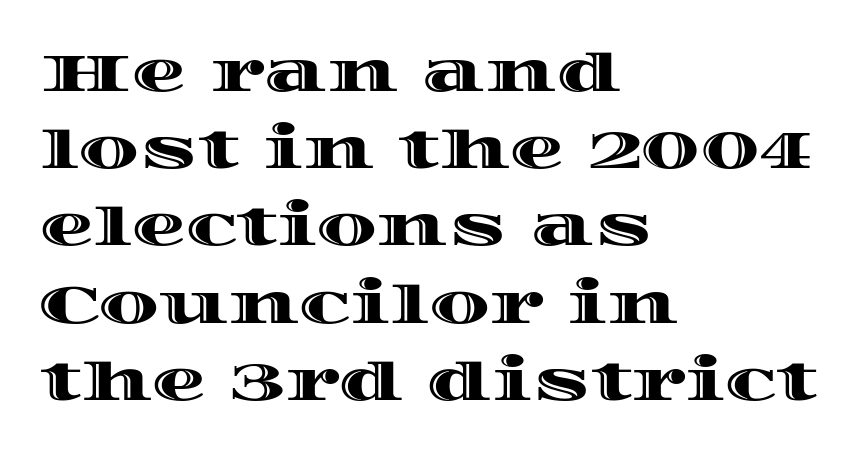
{"italic": "no", "width": "wide", "x_height": "large", "monospaced": "no", "underline": "no", "align": "left", "line_spacing": "normal", "line_spacing_ratio": 1.43, "letter_spacing": "normal", "letter_spacing_em": 0.0, "glyph_px": 54}
